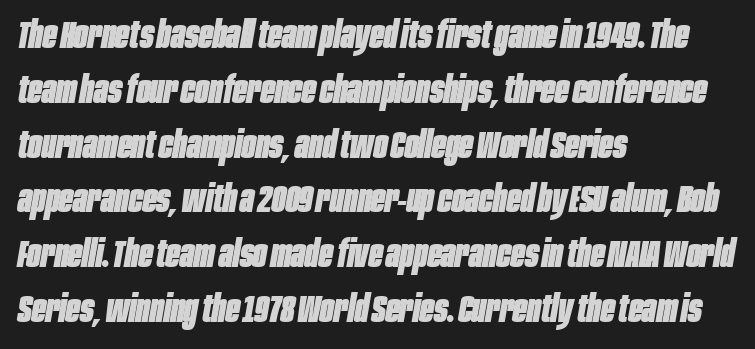
Q: Is the text bold? A: Yes.
Q: Is the text italic (slanted)? A: Yes, it leans right by about 10 degrees.
Q: Is the text underlined? A: No.
Q: How is the paragraph aligned? A: Left-aligned.
Q: Is the spacing between letters normal or unusually wide? A: Normal.
Q: Is the spacing between lines tight, normal or loose? A: Normal.
Q: Width (condensed, normal, or wide)? A: Condensed.
Q: Stroke contrast? A: Low.
Q: x-height? A: Large.
Q: Monospaced? A: No.
